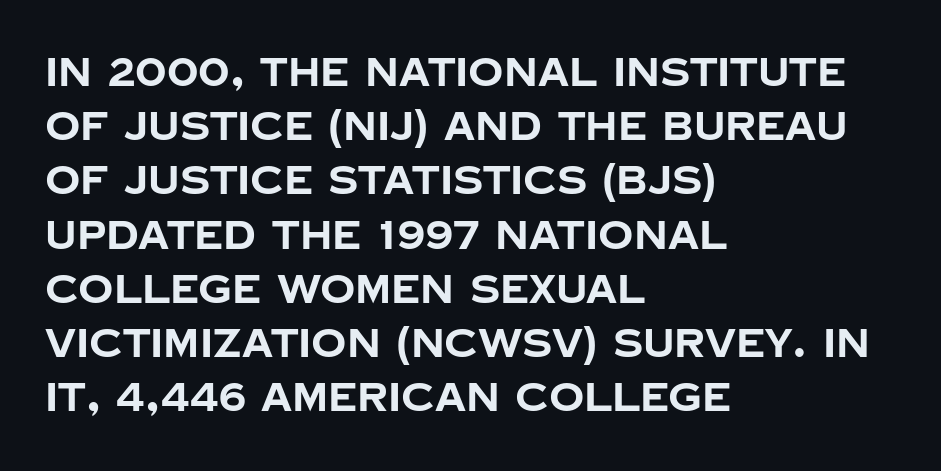
The setting favours the left margin, as ordinary paragraphs usually do. As a designer I'd log this as weight 700, bold. Serif or sans? Sans — the stroke terminals are bare. Spacing between characters is what you'd get straight out of the box.
